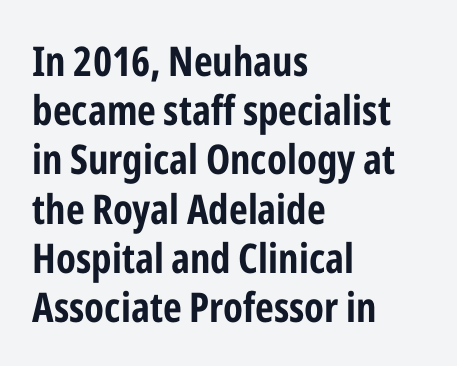
The image shows 41 px bold, condensed sans-serif type, upright; set left-aligned, line spacing 1.2x, normal letter spacing, not underlined; low stroke contrast and a medium x-height.
